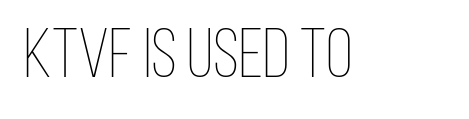
Think of a printed novel: that variable character pitch is what you see here. These glyphs show unthickened strokes, regular width or finer. Designer's note — italics off, roman on. Beneath every word, the page is bare. No extra tracking has been applied to these lines.
